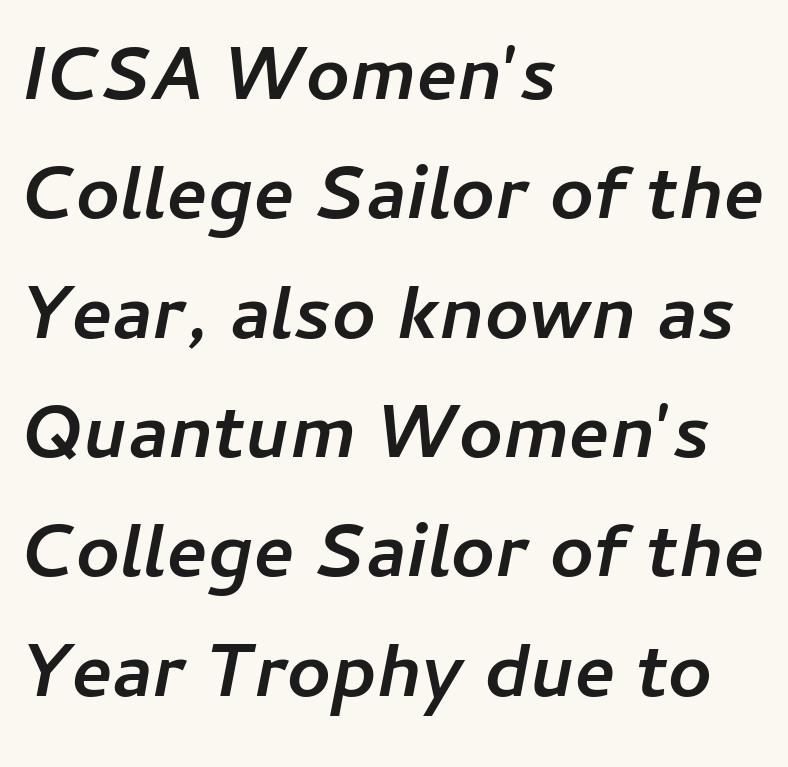
Q: Is the text bold? A: Yes.
Q: Is the text italic (slanted)? A: Yes, it leans right by about 11 degrees.
Q: Is the text underlined? A: No.
Q: How is the paragraph aligned? A: Left-aligned.
Q: Is the spacing between letters normal or unusually wide? A: Normal.
Q: Is the spacing between lines tight, normal or loose? A: Normal.
Q: Width (condensed, normal, or wide)? A: Normal.
Q: Stroke contrast? A: Low.
Q: x-height? A: Medium.
Q: Monospaced? A: No.
